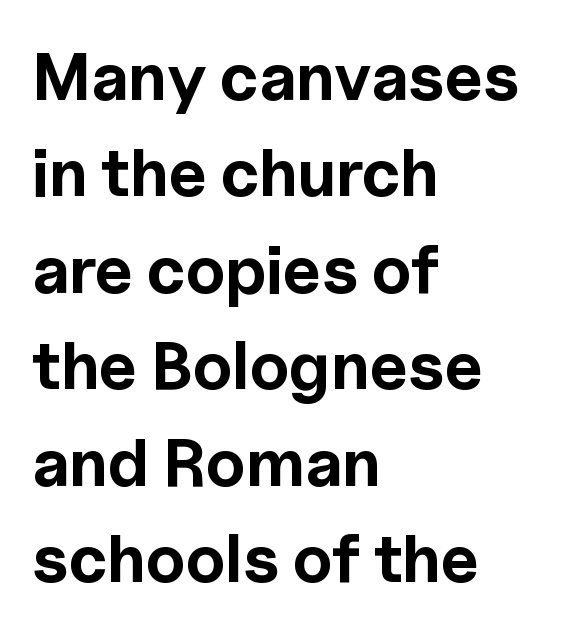
{"serif": "no", "italic": "no", "bold": "yes", "weight": "bold", "width": "normal", "x_height": "medium", "monospaced": "no", "underline": "no", "align": "left", "line_spacing": "normal", "line_spacing_ratio": 1.44, "letter_spacing": "normal", "letter_spacing_em": 0.0, "glyph_px": 67}
